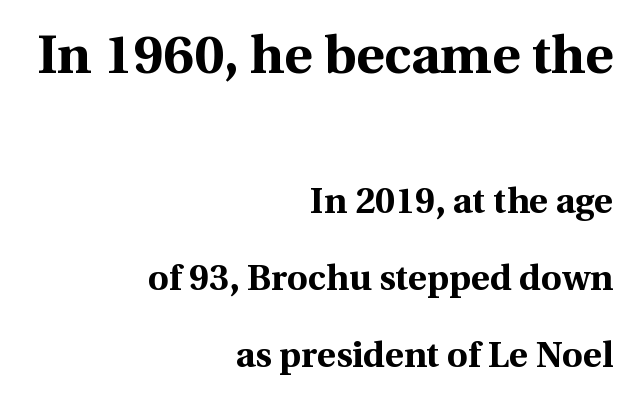
Plain, unruled lines of type. Typographically, this falls in the serif category. Horizontal bands of white between lines are thick stripes. In terms of posture, this sample is upright. Does the copy run flush right? Yes — the right margin is perfectly even.
